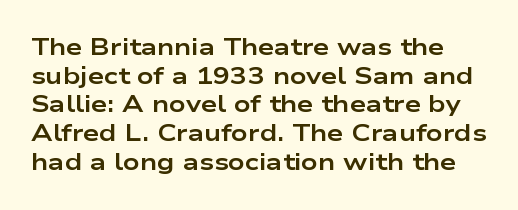
The image shows 23 px bold type, upright; set normal line spacing (1.25x), normal letter spacing, not underlined.
